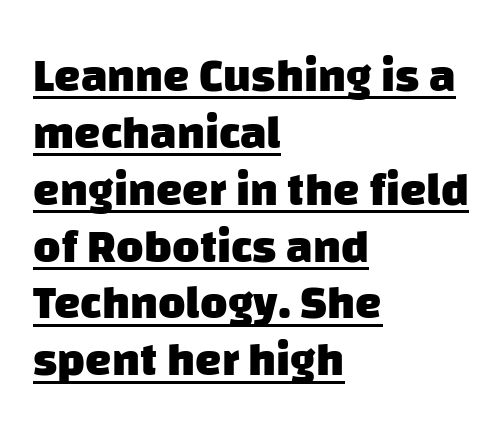
Q: Is the text bold? A: Yes.
Q: Is the typeface a serif or a sans-serif typeface? A: Sans-serif.
Q: Is the text underlined? A: Yes.
Q: How is the paragraph aligned? A: Left-aligned.
Q: Is the spacing between letters normal or unusually wide? A: Normal.
Q: Width (condensed, normal, or wide)? A: Normal.
Q: Stroke contrast? A: Low.
Q: x-height? A: Large.
Q: Monospaced? A: No.
